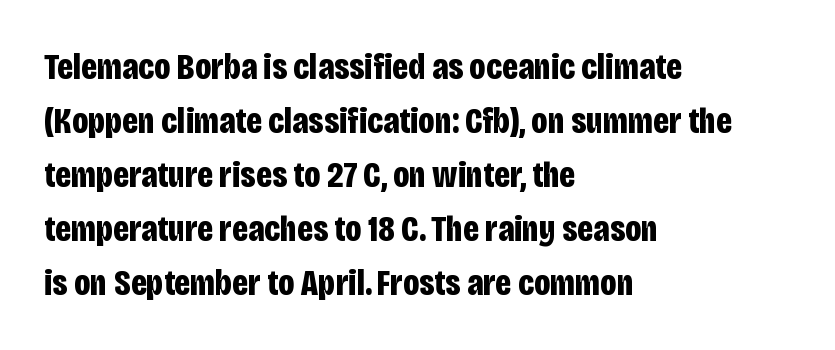
The image shows 37 px bold, condensed sans-serif type, upright; set left-aligned, normal line spacing (1.46x), normal letter spacing, not underlined; low stroke contrast and a large x-height.
